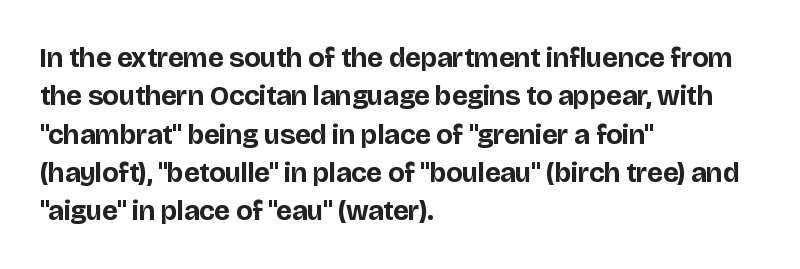
Characters remain perfectly vertical along every line. The passage shown is typed in a proportional face where columns would drift. Regarding serifs, this sample does without them. Summary of weight: heavy, a full bold. Default kerning and tracking; the words read as compact shapes. Vertically, the passage feels balanced, rows spaced as you'd expect.
